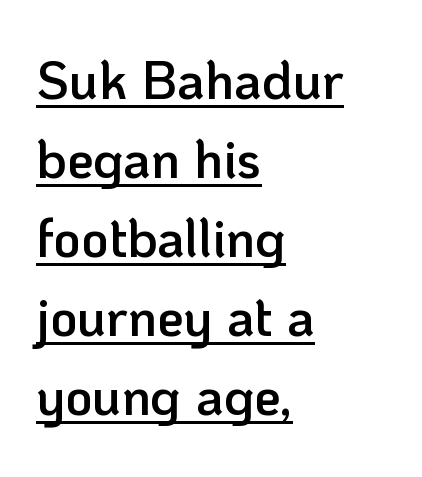
The image shows 53 px semibold sans-serif type, upright; set left-aligned, normal line spacing (1.49x), normal letter spacing, underlined; low stroke contrast and a medium x-height.
